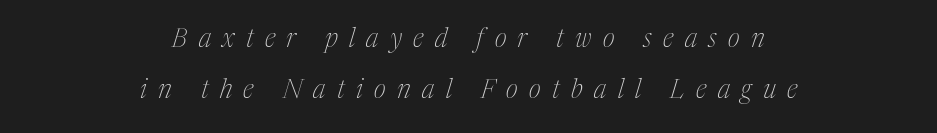
{"italic": "yes", "lean": "right", "slant_degrees": 17, "bold": "no", "underline": "no", "align": "center", "line_spacing": "loose", "line_spacing_ratio": 1.97, "letter_spacing": "wide", "letter_spacing_em": 0.44, "glyph_px": 26}
